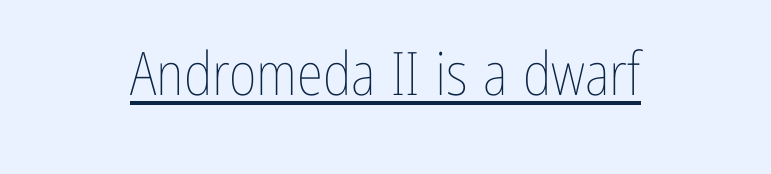
Each letter keeps its own natural width here, so spacing adapts to shape. The rendering uses the underline text-decoration. The weight would be labelled regular, book, light, or lighter still. Unlike italic type, these characters show no tilt at all.
